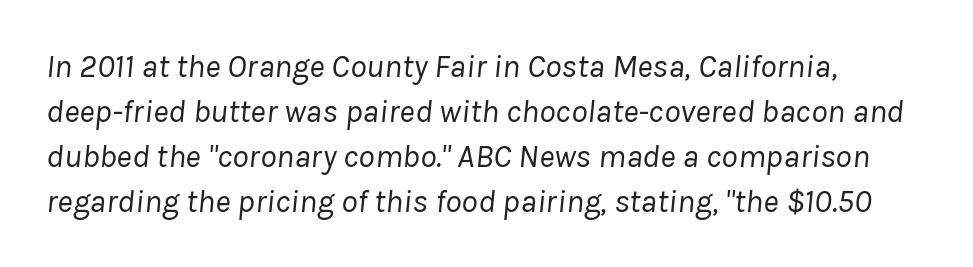
Q: Is the text bold? A: No.
Q: Is the text italic (slanted)? A: Yes, it leans right by about 8 degrees.
Q: Is the text underlined? A: No.
Q: How is the paragraph aligned? A: Left-aligned.
Q: Is the spacing between letters normal or unusually wide? A: Normal.
Q: Is the spacing between lines tight, normal or loose? A: Normal.
Q: Width (condensed, normal, or wide)? A: Normal.
Q: Stroke contrast? A: Low.
Q: x-height? A: Medium.
Q: Monospaced? A: No.
